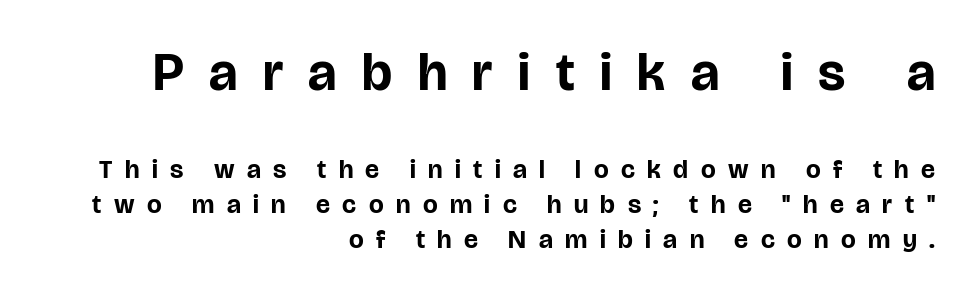
{"serif": "no", "italic": "no", "bold": "yes", "weight": "bold", "width": "normal", "stroke_contrast": "low", "x_height": "large", "monospaced": "no", "underline": "no", "align": "right", "line_spacing": "normal", "line_spacing_ratio": 1.34, "letter_spacing": "wide", "letter_spacing_em": 0.48, "larger_block": "first", "size_ratio": 2.04, "glyph_px": 53}
